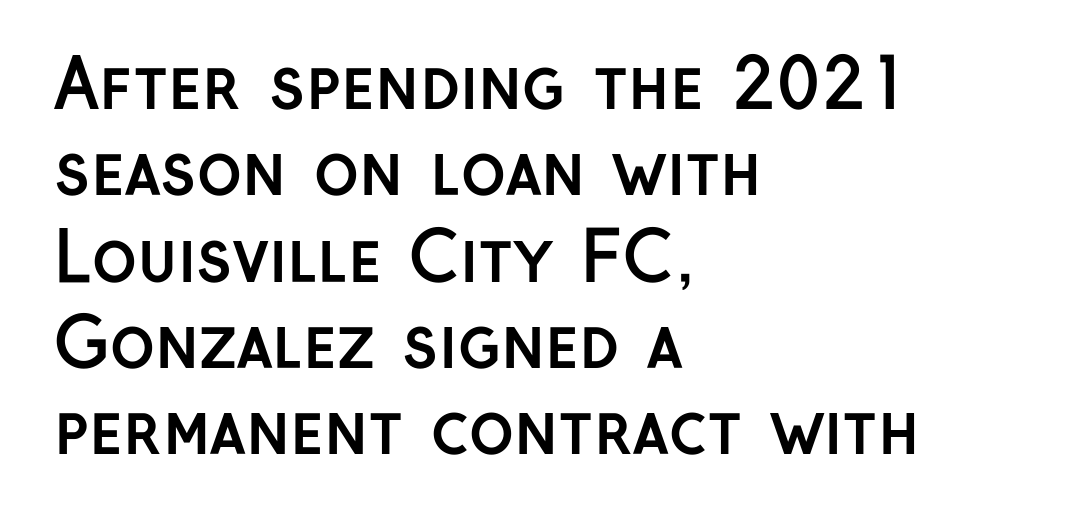
{"serif": "no", "italic": "no", "bold": "yes", "weight": "semibold", "width": "normal", "stroke_contrast": "low", "x_height": "medium", "monospaced": "no", "underline": "no", "align": "left", "line_spacing": "normal", "line_spacing_ratio": 1.27, "letter_spacing": "normal", "letter_spacing_em": 0.0, "glyph_px": 68}
